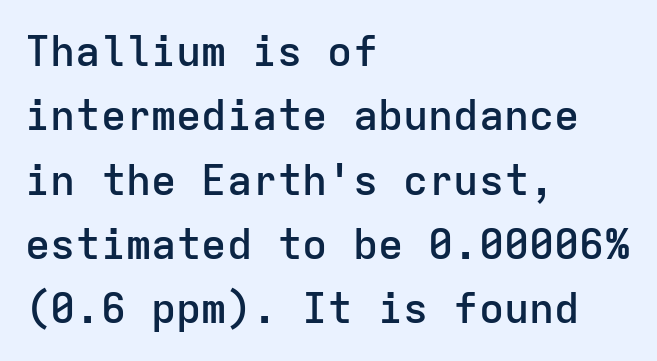
Q: Is the text bold? A: Semi-bold.
Q: Is the text italic (slanted)? A: No, it is upright.
Q: Is the typeface a serif or a sans-serif typeface? A: Sans-serif.
Q: Is the text underlined? A: No.
Q: How is the paragraph aligned? A: Left-aligned.
Q: Is the spacing between letters normal or unusually wide? A: Normal.
Q: Is the spacing between lines tight, normal or loose? A: Normal.
Q: Width (condensed, normal, or wide)? A: Normal.
Q: Stroke contrast? A: Low.
Q: x-height? A: Medium.
Q: Monospaced? A: Yes.
